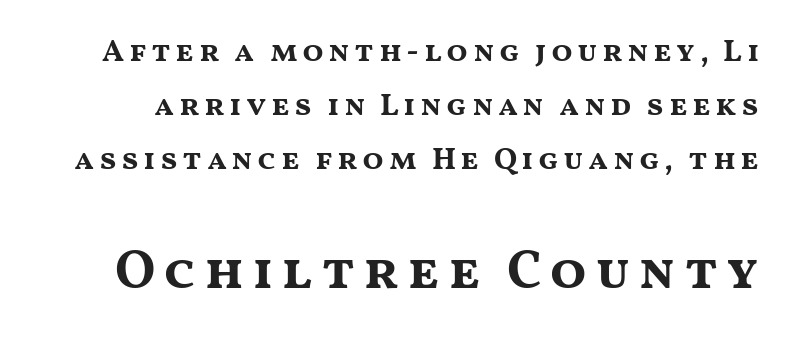
Grotesque or geometric, the face here clearly has no serifs. Letters rest on an invisible, unmarked baseline. The type sits square on the baseline with zero lean. The rendering uses a bold face; every stroke is thick and dark.
